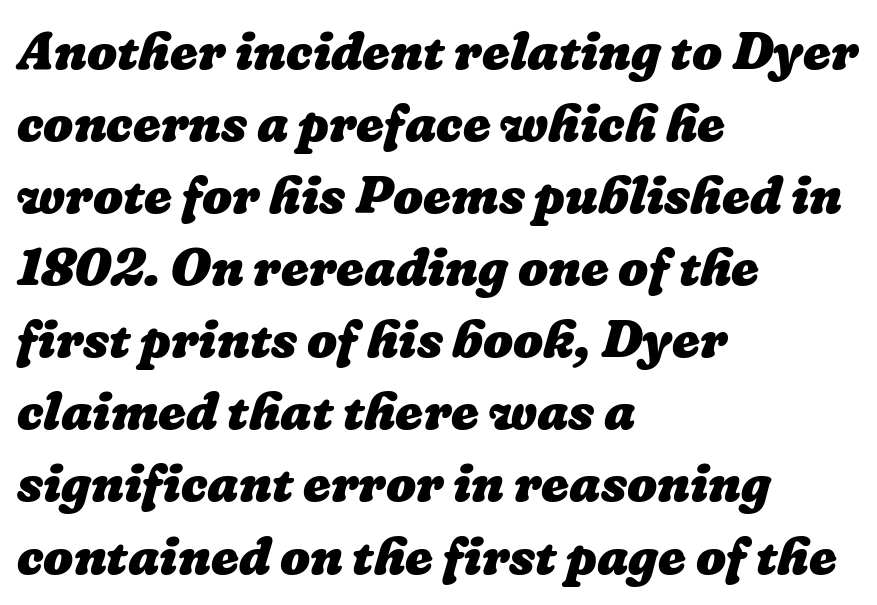
{"bold": "yes", "weight": "heavy", "width": "normal", "stroke_contrast": "low", "x_height": "medium", "monospaced": "no", "underline": "no", "align": "left", "line_spacing": "normal", "line_spacing_ratio": 1.36, "letter_spacing": "normal", "letter_spacing_em": 0.0, "glyph_px": 53}
